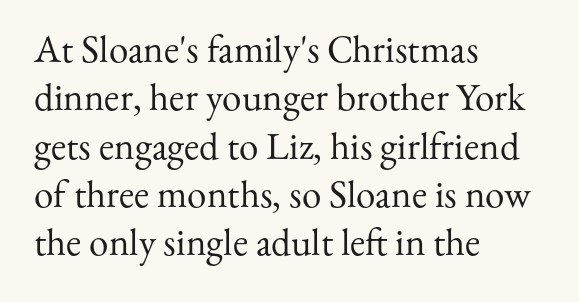
The image shows 39 px regular-weight serif type, upright; set left-aligned, line spacing 1.24x, normal letter spacing, not underlined; medium stroke contrast and a small x-height.
